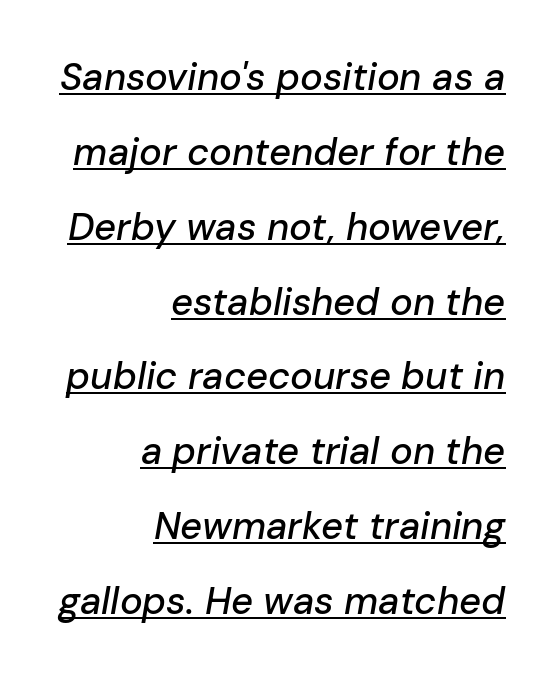
Q: Is the text italic (slanted)? A: Yes, it leans right by about 10 degrees.
Q: Is the text underlined? A: Yes.
Q: How is the paragraph aligned? A: Right-aligned.
Q: Is the spacing between letters normal or unusually wide? A: Normal.
Q: Is the spacing between lines tight, normal or loose? A: Loose.
Q: Width (condensed, normal, or wide)? A: Normal.
Q: Stroke contrast? A: Low.
Q: x-height? A: Medium.
Q: Monospaced? A: No.
